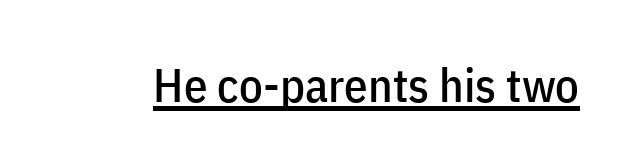
{"serif": "no", "italic": "no", "width": "condensed", "stroke_contrast": "low", "x_height": "medium", "monospaced": "no", "underline": "yes", "letter_spacing": "normal", "letter_spacing_em": 0.0, "glyph_px": 47}
